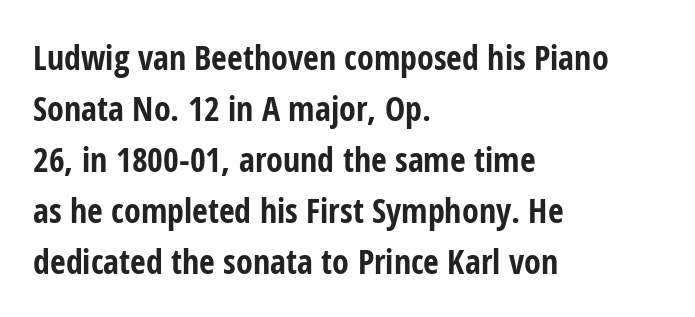
{"serif": "no", "italic": "no", "bold": "yes", "weight": "bold", "width": "condensed", "stroke_contrast": "low", "x_height": "medium", "monospaced": "no", "underline": "no", "align": "left", "line_spacing": "normal", "line_spacing_ratio": 1.5, "letter_spacing": "normal", "letter_spacing_em": 0.0, "glyph_px": 34}
